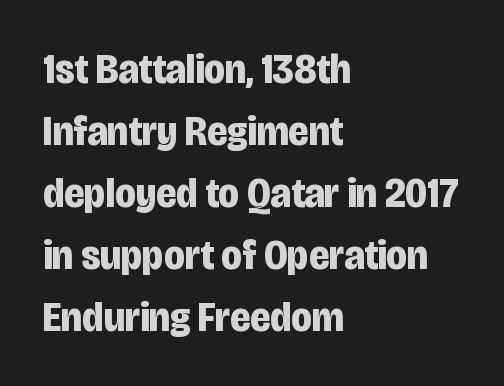
The image shows 43 px bold, condensed sans-serif type, upright; set left-aligned, normal line spacing (1.44x), normal letter spacing, not underlined; low stroke contrast and a large x-height.
